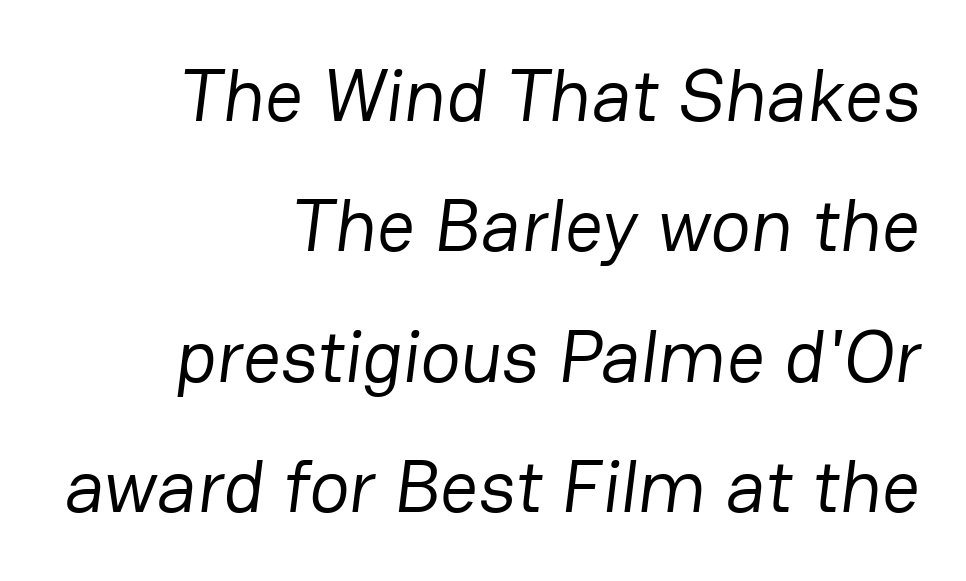
Line endings align vertically; line beginnings do not. This sample uses a sans-serif face. Looks like regular typesetting: each glyph gets only the width it needs. The letterforms sit at book weight or below. There is no visible air inserted between adjacent glyphs. Glance below the letters and you will spot only blank space.
